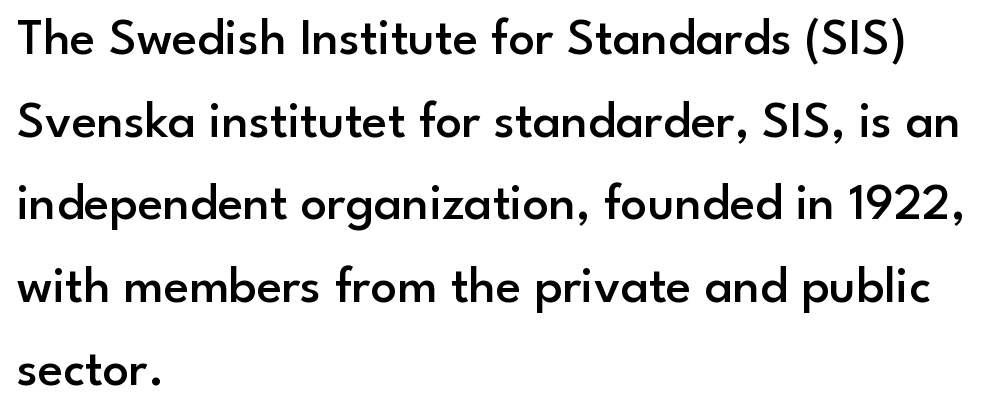
{"serif": "no", "italic": "no", "bold": "semi", "weight": "semibold", "width": "normal", "stroke_contrast": "low", "x_height": "small", "monospaced": "no", "underline": "no", "align": "left", "line_spacing": "normal", "line_spacing_ratio": 1.59, "letter_spacing": "normal", "letter_spacing_em": 0.0, "glyph_px": 52}
